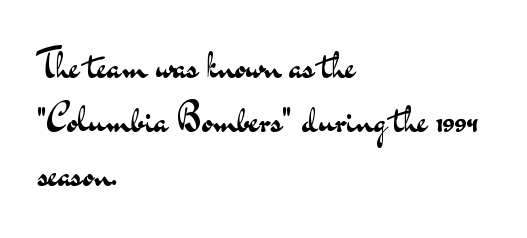
{"serif": "no", "bold": "no", "weight": "regular", "width": "wide", "stroke_contrast": "medium", "x_height": "small", "monospaced": "no", "underline": "no", "align": "left", "line_spacing": "normal", "line_spacing_ratio": 1.38, "letter_spacing": "normal", "letter_spacing_em": 0.0, "glyph_px": 39}
